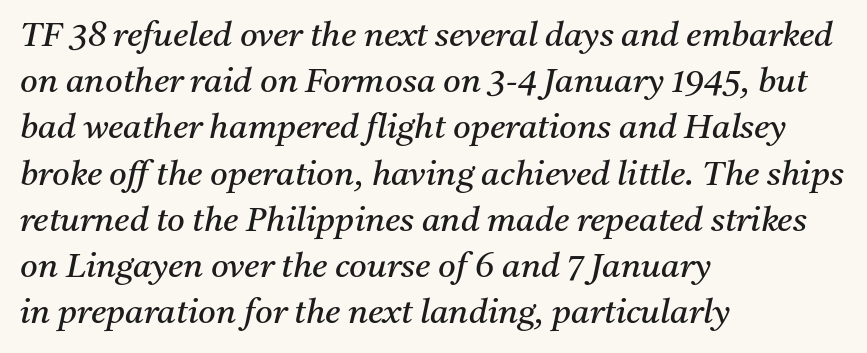
The image shows 34 px regular-weight serif type, italic (leaning right); set left-aligned, normal line spacing (1.36x), normal letter spacing, not underlined; medium stroke contrast and a medium x-height.
